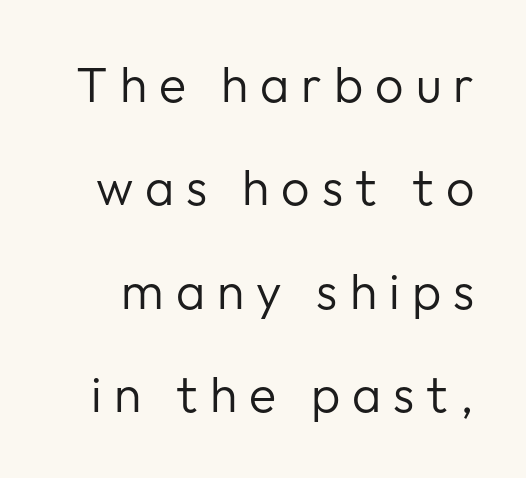
A typesetter would call this proportional, since set widths differ per character. This rendering employs a face without finishing strokes, i.e., a sans-serif. The gaps between neighbouring characters are conspicuously large. The face looks like a standard text weight, possibly lighter.
